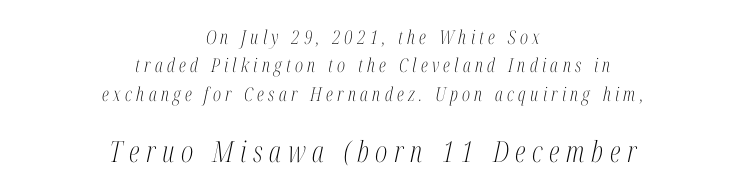
The image shows 29 px light, condensed serif type, italic (leaning right); set centered, normal line spacing (1.49x), unusually wide letter spacing (+0.23 em), not underlined; the second (bottom) block is 1.53x larger; medium stroke contrast and a medium x-height.
